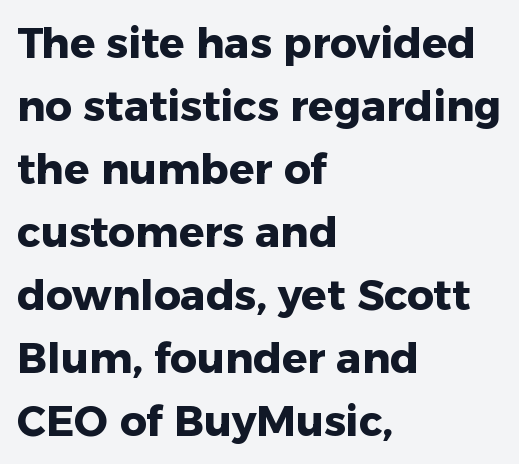
The image shows 42 px heavy sans-serif type, upright; set left-aligned, normal line spacing (1.5x), normal letter spacing, not underlined; low stroke contrast and a medium x-height.
